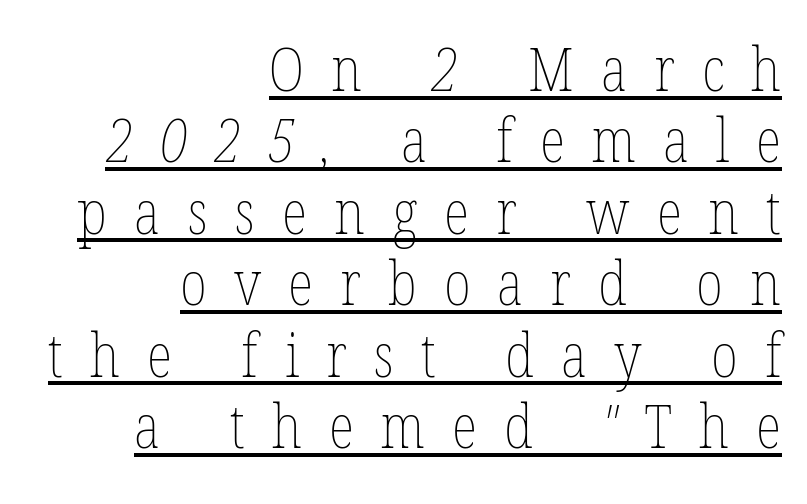
{"bold": "no", "weight": "thin", "width": "condensed", "stroke_contrast": "low", "x_height": "medium", "monospaced": "no", "underline": "yes", "align": "right", "line_spacing_ratio": 1.19, "letter_spacing": "wide", "letter_spacing_em": 0.45, "glyph_px": 60}
